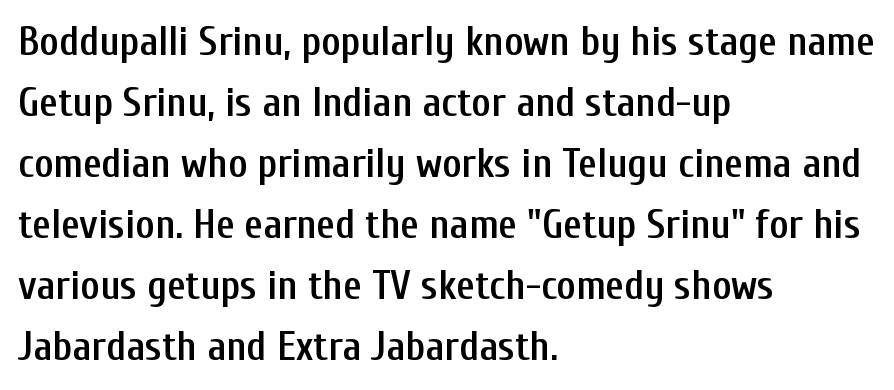
Stroke thickness is moderately raised; the sample reads as semibold. The lettering holds an erect, upright posture throughout. The lines in this sample share a left origin and differ only in where they stop. The rendering uses a moderate line-height, typical for paragraphs. A bare baseline throughout the passage.
